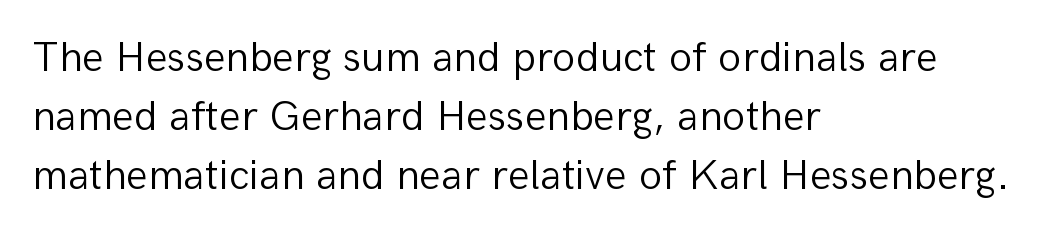
The image shows 43 px light sans-serif type, upright; set left-aligned, normal line spacing (1.37x), normal letter spacing, not underlined; low stroke contrast and a medium x-height.
